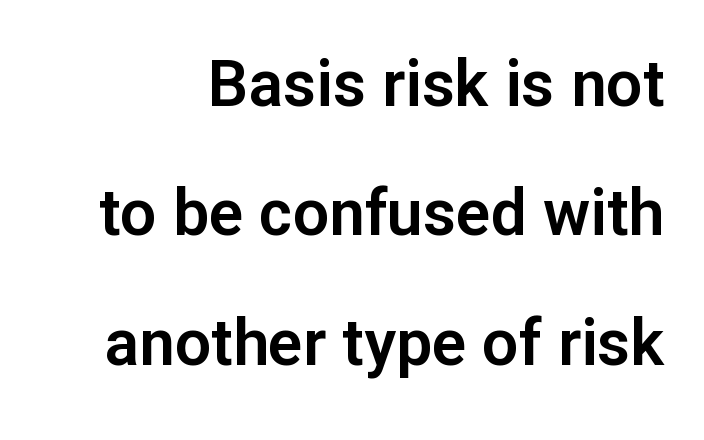
Q: Is the text italic (slanted)? A: No, it is upright.
Q: Is the typeface a serif or a sans-serif typeface? A: Sans-serif.
Q: Is the text underlined? A: No.
Q: How is the paragraph aligned? A: Right-aligned.
Q: Is the spacing between letters normal or unusually wide? A: Normal.
Q: Is the spacing between lines tight, normal or loose? A: Loose.
Q: Width (condensed, normal, or wide)? A: Normal.
Q: Stroke contrast? A: Low.
Q: x-height? A: Medium.
Q: Monospaced? A: No.
